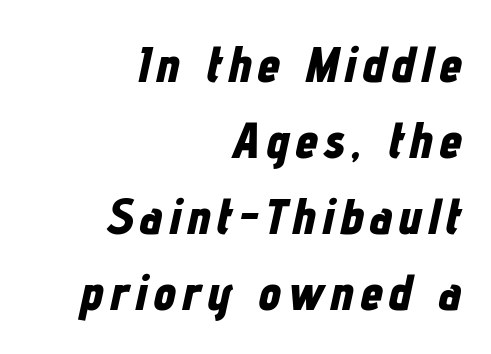
{"italic": "yes", "lean": "right", "slant_degrees": 12, "bold": "yes", "weight": "bold", "width": "condensed", "stroke_contrast": "low", "x_height": "medium", "monospaced": "no", "underline": "no", "align": "right", "line_spacing": "normal", "line_spacing_ratio": 1.49, "glyph_px": 51}
